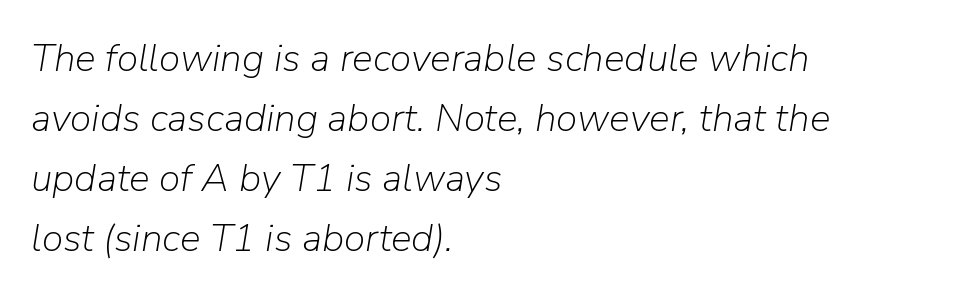
The image shows 39 px light type, italic (leaning right); set left-aligned, normal line spacing (1.54x), normal letter spacing, not underlined; low stroke contrast and a medium x-height.
